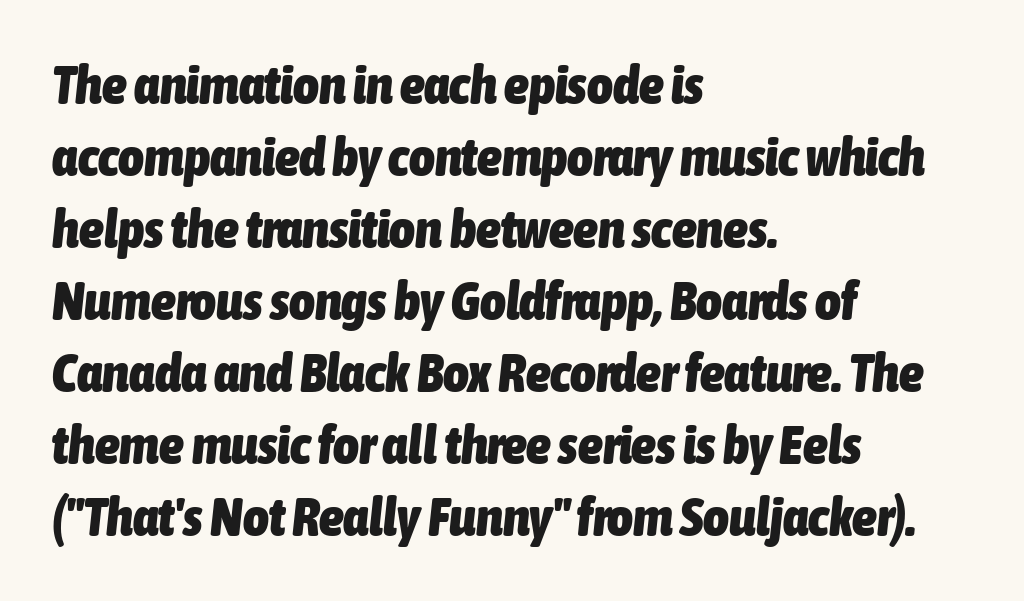
Q: Is the text bold? A: Yes.
Q: Is the text italic (slanted)? A: Yes, it leans right by about 6 degrees.
Q: Is the text underlined? A: No.
Q: How is the paragraph aligned? A: Left-aligned.
Q: Is the spacing between letters normal or unusually wide? A: Normal.
Q: Is the spacing between lines tight, normal or loose? A: Normal.
Q: Width (condensed, normal, or wide)? A: Condensed.
Q: Stroke contrast? A: Low.
Q: x-height? A: Medium.
Q: Monospaced? A: No.
